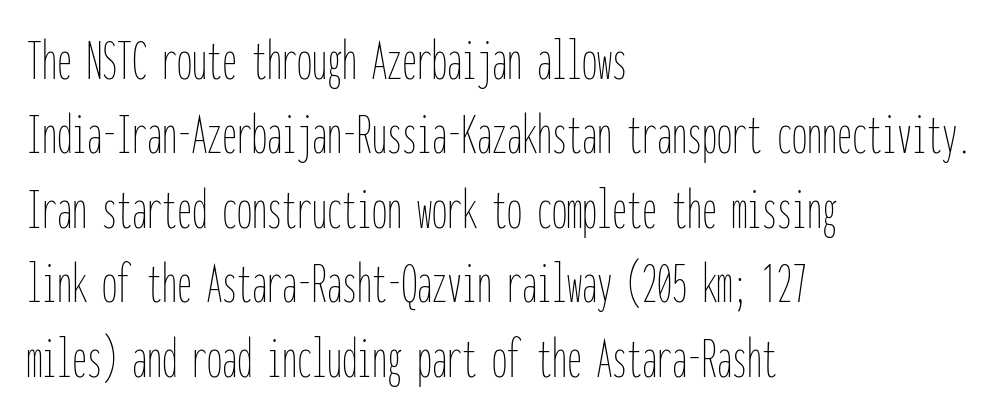
Q: Is the text bold? A: No.
Q: Is the text italic (slanted)? A: No, it is upright.
Q: Is the text underlined? A: No.
Q: How is the paragraph aligned? A: Left-aligned.
Q: Is the spacing between letters normal or unusually wide? A: Normal.
Q: Width (condensed, normal, or wide)? A: Condensed.
Q: Stroke contrast? A: Low.
Q: x-height? A: Medium.
Q: Monospaced? A: Yes.
